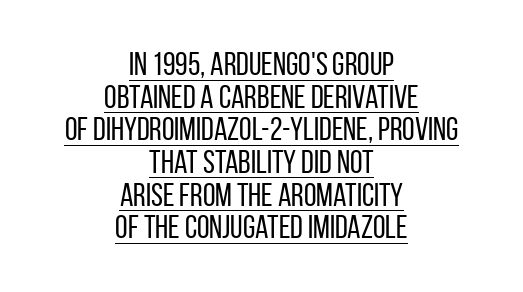
In terms of letterform style, serifs are entirely absent. Italic: no, the glyphs are upright roman. Notice how a bar underscores the lettering throughout. Spacing verdict: proportional, widths tailored to each character.
